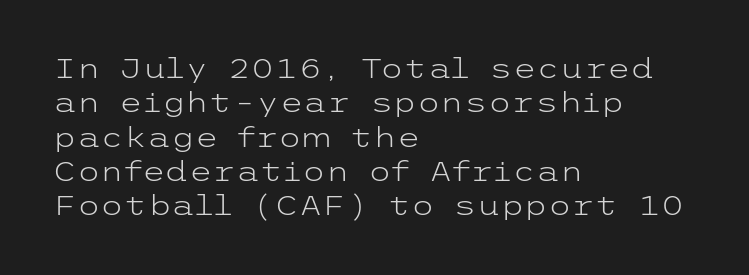
The image shows 27 px text type, upright; set left-aligned, normal line spacing (1.27x), normal letter spacing, not underlined.
